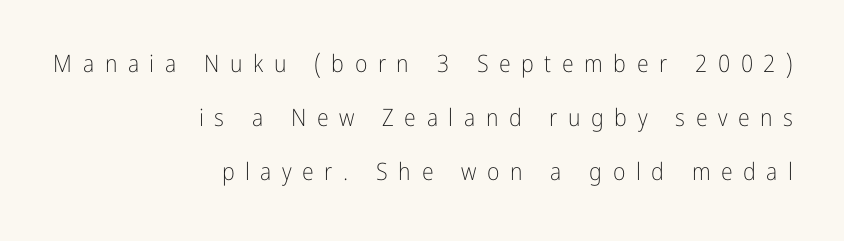
{"italic": "no", "bold": "no", "underline": "no", "align": "right", "line_spacing": "loose", "line_spacing_ratio": 2.25, "letter_spacing": "wide", "letter_spacing_em": 0.44, "glyph_px": 24}
